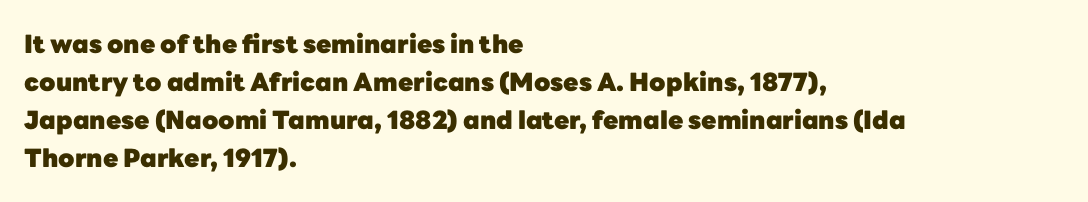
{"italic": "no", "bold": "yes", "underline": "no", "align": "left", "line_spacing": "normal", "line_spacing_ratio": 1.52, "letter_spacing": "normal", "letter_spacing_em": 0.0, "glyph_px": 25}
